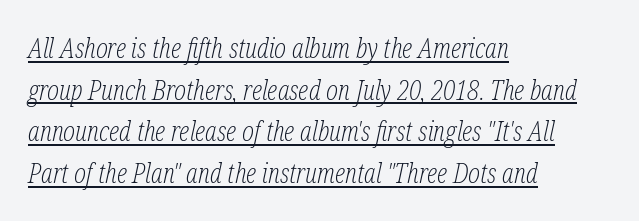
{"serif": "yes", "italic": "yes", "lean": "right", "slant_degrees": 12, "bold": "no", "weight": "light", "width": "condensed", "stroke_contrast": "low", "x_height": "medium", "monospaced": "no", "underline": "yes", "align": "left", "line_spacing": "normal", "line_spacing_ratio": 1.49, "letter_spacing": "normal", "letter_spacing_em": 0.0, "glyph_px": 28}
